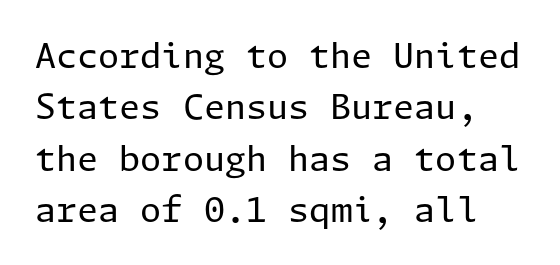
{"serif": "no", "italic": "no", "bold": "no", "weight": "regular", "width": "normal", "stroke_contrast": "low", "x_height": "medium", "underline": "no", "line_spacing": "normal", "line_spacing_ratio": 1.51, "letter_spacing": "normal", "letter_spacing_em": 0.0, "glyph_px": 34}
